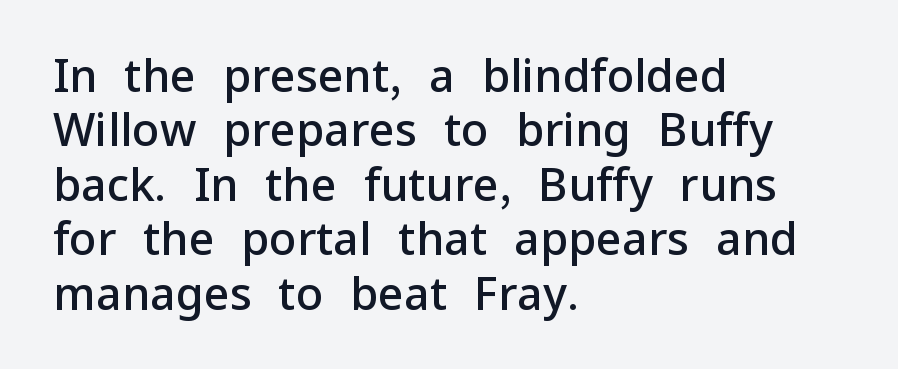
This is roman type, the default non-slanted kind. Honestly, there is no underline to notice here at all. The passage shown has conventional tracking throughout. Is this a sans? Yes — the strokes have no serifs. The paragraph shown leans on its left margin. On the weight axis this lands at semibold, roughly 600.
